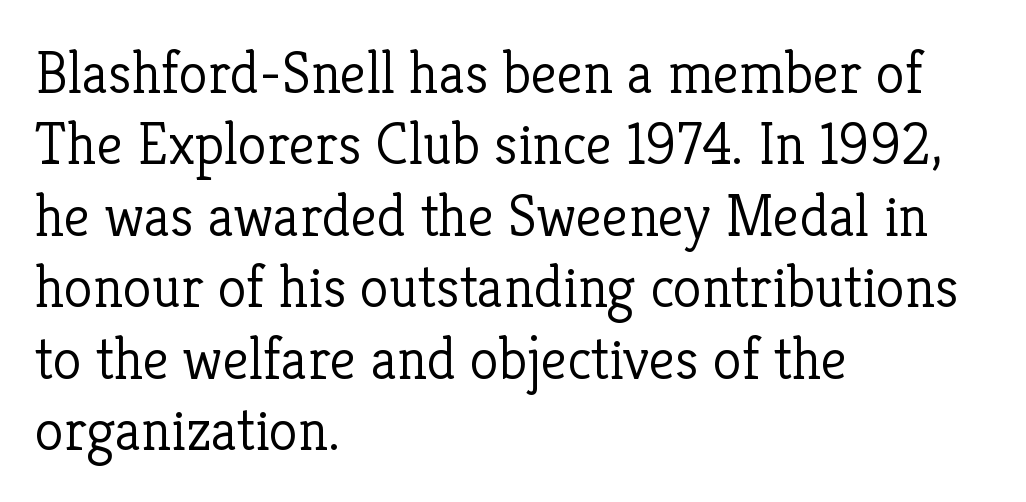
{"serif": "yes", "italic": "no", "bold": "no", "weight": "light", "width": "normal", "stroke_contrast": "low", "x_height": "medium", "monospaced": "no", "underline": "no", "align": "left", "line_spacing_ratio": 1.21, "letter_spacing": "normal", "letter_spacing_em": 0.0, "glyph_px": 59}
